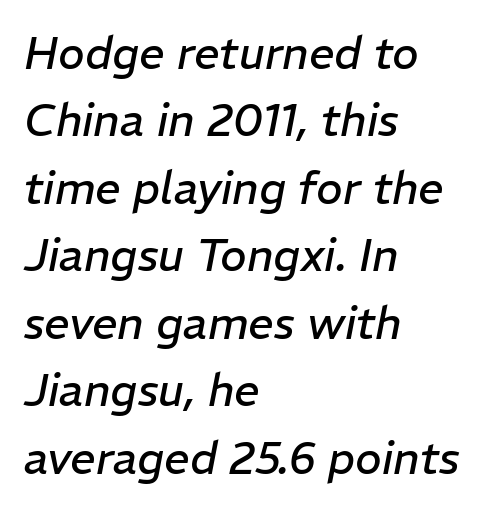
{"italic": "yes", "lean": "right", "slant_degrees": 11, "bold": "no", "weight": "regular", "width": "normal", "stroke_contrast": "low", "x_height": "medium", "monospaced": "no", "underline": "no", "align": "left", "line_spacing": "normal", "line_spacing_ratio": 1.5, "letter_spacing": "normal", "letter_spacing_em": 0.0, "glyph_px": 45}
